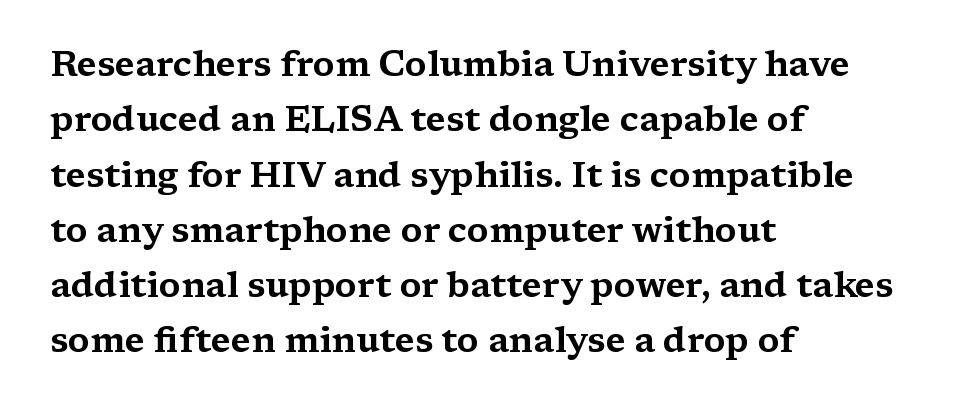
{"serif": "yes", "italic": "no", "width": "wide", "stroke_contrast": "medium", "x_height": "medium", "monospaced": "no", "underline": "no", "align": "left", "line_spacing": "normal", "line_spacing_ratio": 1.58, "letter_spacing": "normal", "letter_spacing_em": 0.0, "glyph_px": 35}
